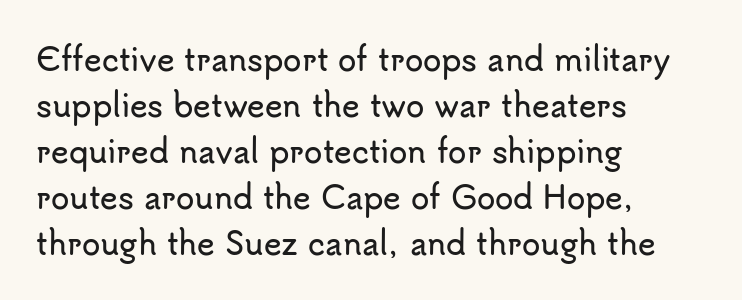
The image shows 30 px sans-serif type, upright; set left-aligned, normal line spacing (1.53x), normal letter spacing, not underlined; low stroke contrast and a small x-height.
